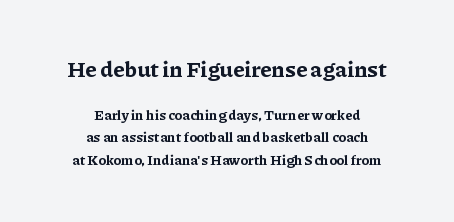
The passage shown is not underscored anywhere. The line-height multiplier appears to be the usual default. Here the first block reads like a headline and the second like body copy. Vertical strokes here are truly vertical. Characters follow at the spacing the type designer built in.
